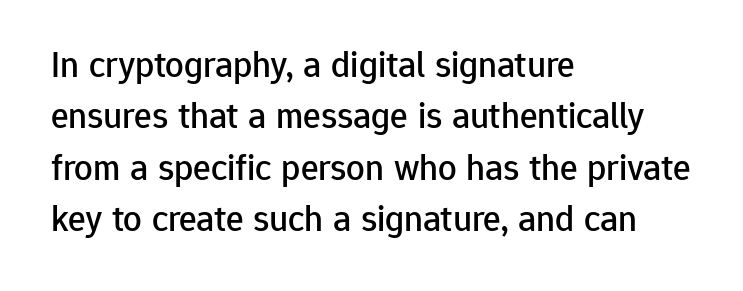
{"serif": "no", "italic": "no", "width": "normal", "stroke_contrast": "low", "x_height": "medium", "monospaced": "no", "underline": "no", "align": "left", "line_spacing": "normal", "line_spacing_ratio": 1.39, "letter_spacing": "normal", "letter_spacing_em": 0.0, "glyph_px": 37}
